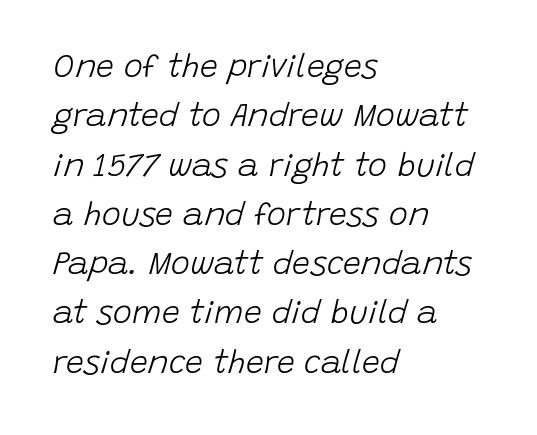
The text carries the slant typical of an italic or oblique font. The rendering uses a moderate line-height, typical for paragraphs. Lines of text with bare space underneath. Line starts are locked; line ends wander. You could not count columns in this text — the font is proportionally spaced. The letterforms sit at book weight or below.
